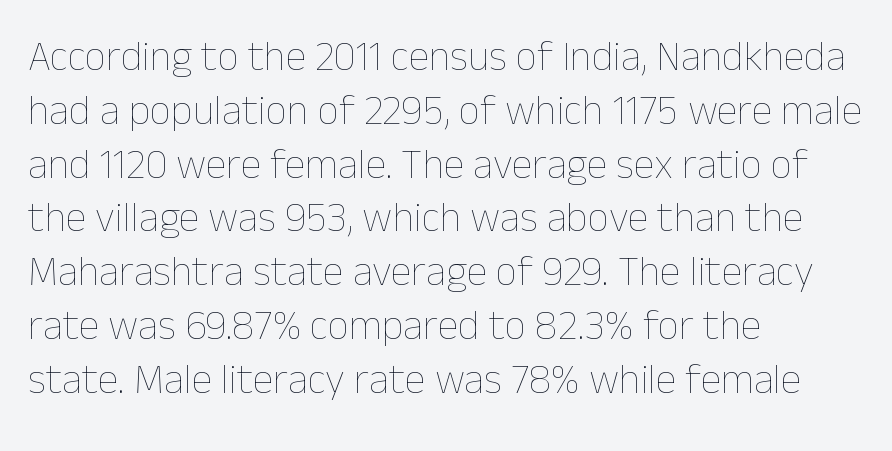
The horizontal fit of the characters is conventional and even. Where is the straight margin? On the left. What's the leading like? Ordinary, nothing unusual. The axis of the letterforms is exactly vertical.
